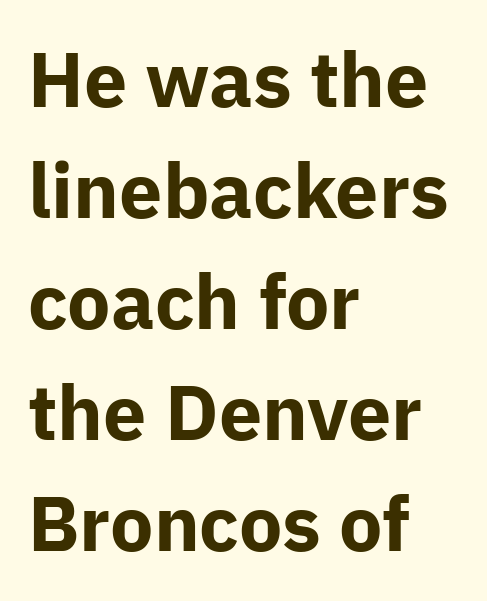
Q: Is the text bold? A: Yes.
Q: Is the text italic (slanted)? A: No, it is upright.
Q: Is the typeface a serif or a sans-serif typeface? A: Sans-serif.
Q: Is the text underlined? A: No.
Q: How is the paragraph aligned? A: Left-aligned.
Q: Is the spacing between letters normal or unusually wide? A: Normal.
Q: Is the spacing between lines tight, normal or loose? A: Normal.
Q: Width (condensed, normal, or wide)? A: Normal.
Q: Stroke contrast? A: Low.
Q: x-height? A: Medium.
Q: Monospaced? A: No.
